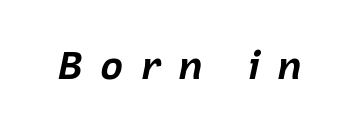
Underlining? Definitely not there. The lettering tilts uniformly, giving the passage an italic look. Substantial extra tracking has been applied to these lines. Typesetter's note: full bold, strokes at maximum text heaviness. You could not count columns in this text — the font is proportionally spaced.
